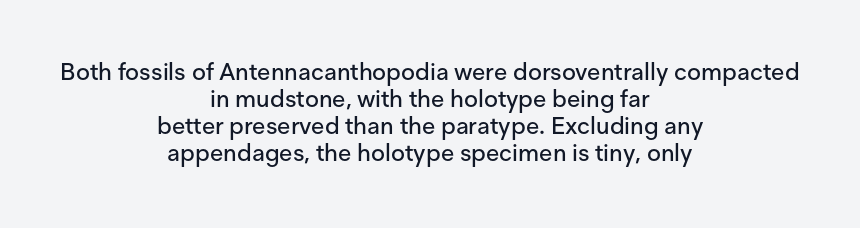
{"italic": "no", "underline": "no", "align": "center", "line_spacing": "tight", "line_spacing_ratio": 1.13, "letter_spacing": "normal", "letter_spacing_em": 0.0, "glyph_px": 24}
